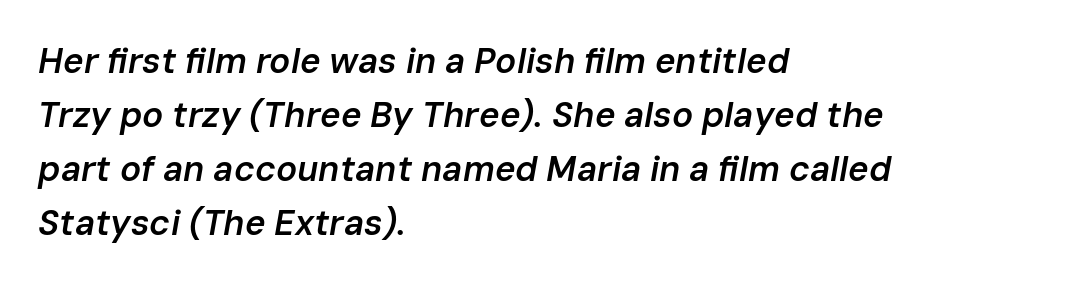
Q: Is the text bold? A: Semi-bold.
Q: Is the text italic (slanted)? A: Yes, it leans right by about 10 degrees.
Q: Is the text underlined? A: No.
Q: How is the paragraph aligned? A: Left-aligned.
Q: Is the spacing between letters normal or unusually wide? A: Normal.
Q: Is the spacing between lines tight, normal or loose? A: Normal.
Q: Width (condensed, normal, or wide)? A: Normal.
Q: Stroke contrast? A: Low.
Q: x-height? A: Medium.
Q: Monospaced? A: No.
